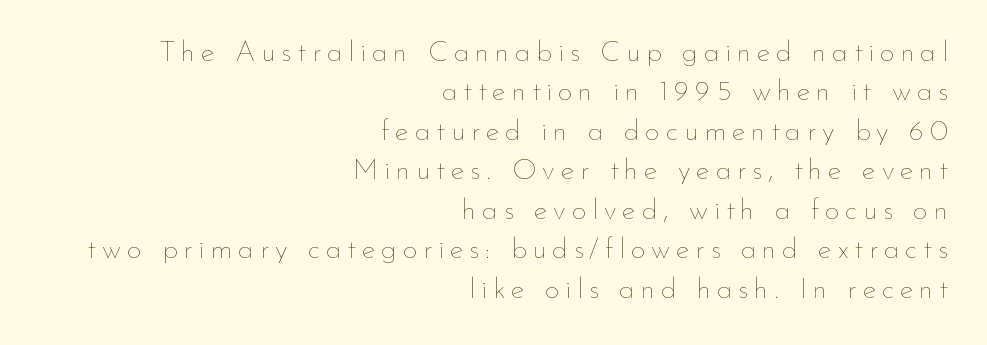
Here the glyphs are tracked loosely, breaking word shapes into spaced letters. Leading matches the norm, producing a regular column. Spacing verdict: proportional, widths tailored to each character. Layout note: lines flush right.
